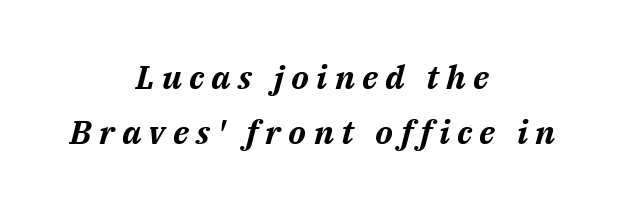
Descender tails drop into unmarked territory. In terms of weight, the rendering is a true, heavy bold. Spacing between characters has been opened up far beyond the box default. Posture: slanted.
